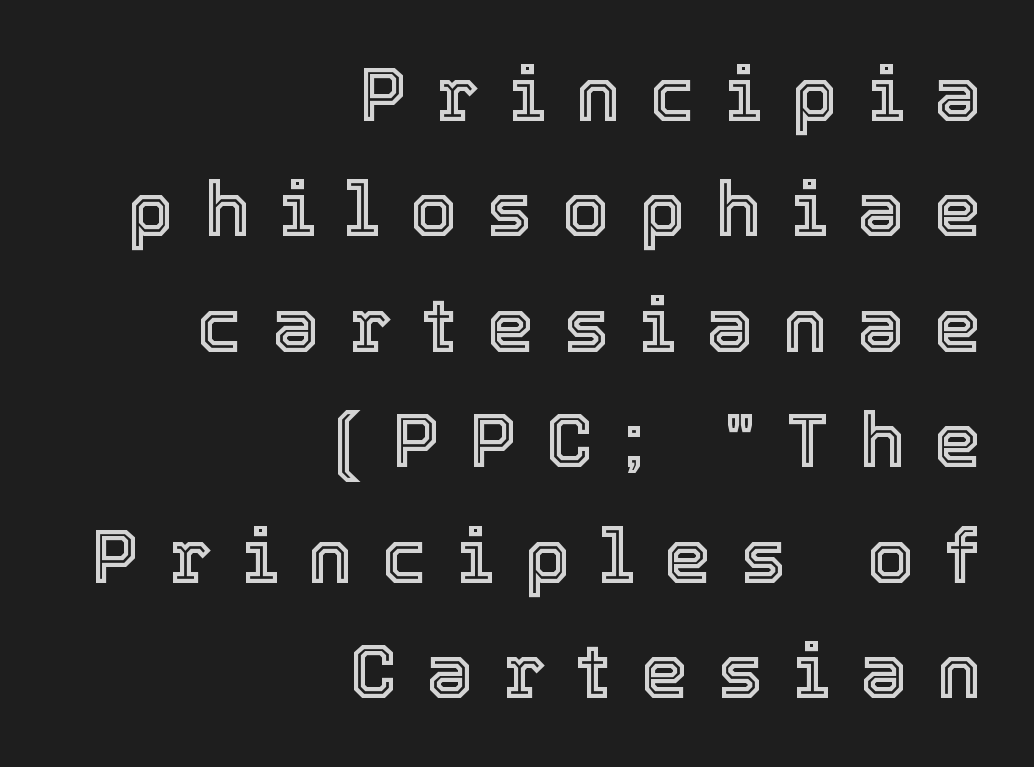
{"italic": "no", "width": "normal", "x_height": "medium", "monospaced": "no", "underline": "no", "align": "right", "line_spacing": "normal", "line_spacing_ratio": 1.54, "letter_spacing": "wide", "letter_spacing_em": 0.4, "glyph_px": 75}
